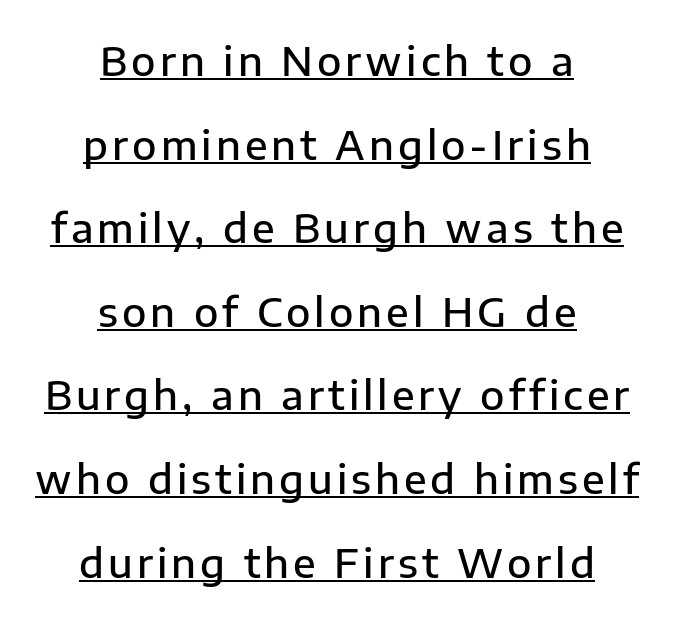
{"serif": "no", "italic": "no", "bold": "semi", "weight": "semibold", "width": "normal", "stroke_contrast": "low", "x_height": "medium", "monospaced": "no", "underline": "yes", "align": "center", "line_spacing": "loose", "line_spacing_ratio": 2.09, "glyph_px": 40}
